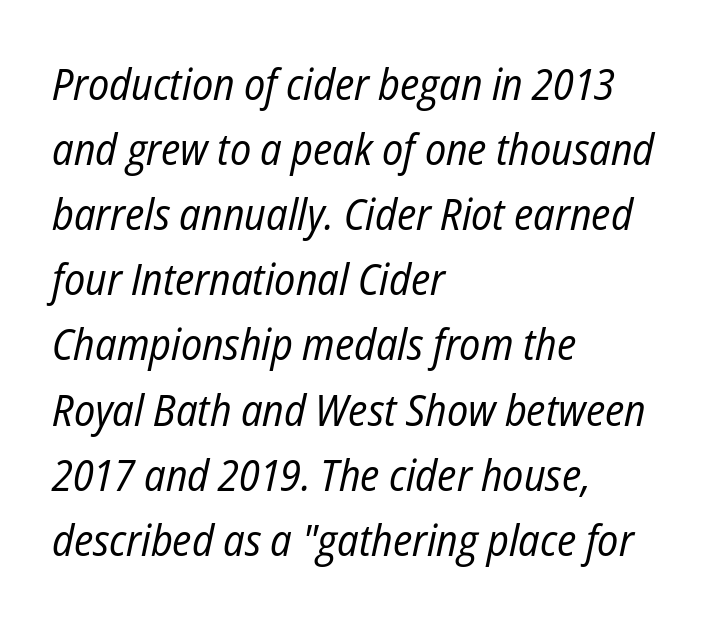
Q: Is the text bold? A: No.
Q: Is the text italic (slanted)? A: Yes, it leans right by about 12 degrees.
Q: Is the text underlined? A: No.
Q: How is the paragraph aligned? A: Left-aligned.
Q: Is the spacing between letters normal or unusually wide? A: Normal.
Q: Is the spacing between lines tight, normal or loose? A: Normal.
Q: Width (condensed, normal, or wide)? A: Condensed.
Q: Stroke contrast? A: Low.
Q: x-height? A: Medium.
Q: Monospaced? A: No.
